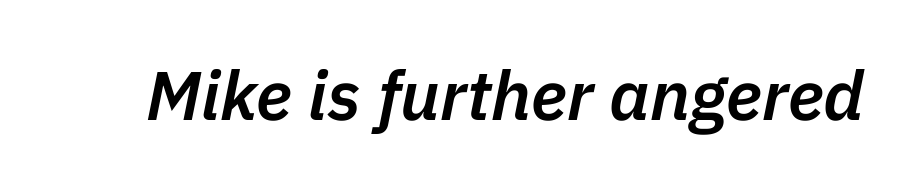
The image shows 69 px semibold type, italic (leaning right); set normal letter spacing, not underlined; low stroke contrast and a medium x-height.
